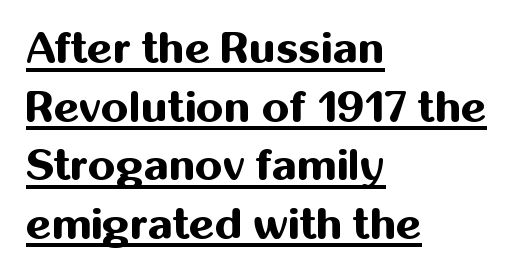
Visually the block forms a straight wall on the left and a jagged coastline on the right. Grotesque or geometric, the face here clearly has no serifs. Set as a true bold cut, around the 700 mark. The lettering stays uniformly vertical, giving the passage a roman look.
